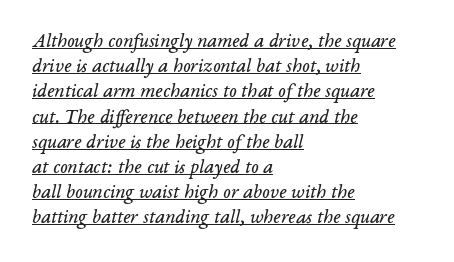
The image shows 20 px text type, italic (leaning right); set left-aligned, normal line spacing (1.26x), normal letter spacing, underlined.
